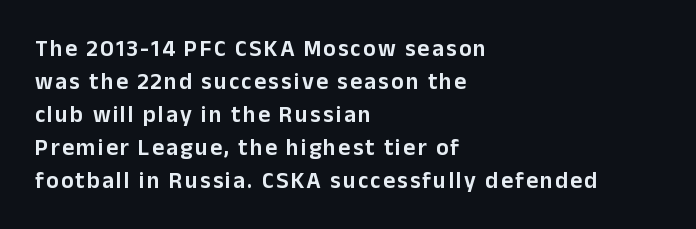
Q: Is the text italic (slanted)? A: No, it is upright.
Q: Is the text underlined? A: No.
Q: How is the paragraph aligned? A: Left-aligned.
Q: Is the spacing between lines tight, normal or loose? A: Normal.
